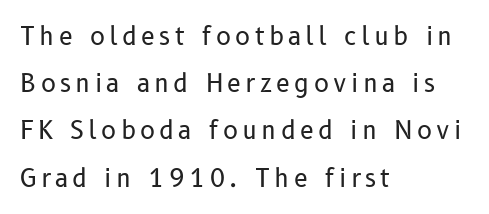
Q: Is the text bold? A: No.
Q: Is the text italic (slanted)? A: No, it is upright.
Q: Is the text underlined? A: No.
Q: How is the paragraph aligned? A: Left-aligned.
